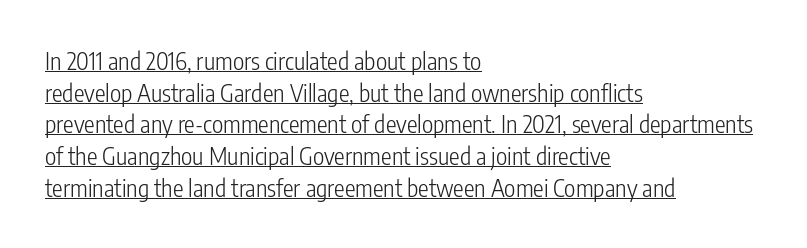
{"italic": "no", "bold": "no", "underline": "yes", "align": "left", "line_spacing": "normal", "line_spacing_ratio": 1.32, "letter_spacing": "normal", "letter_spacing_em": 0.0, "glyph_px": 24}
